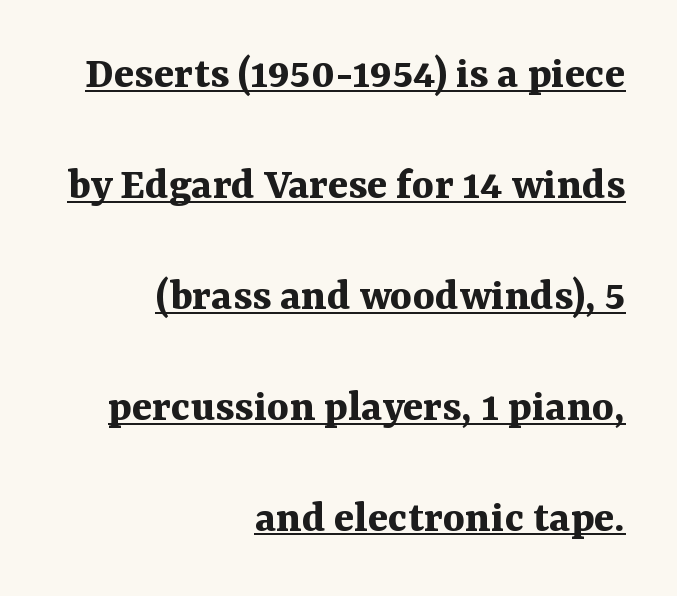
The image shows 47 px bold serif type, upright; set right-aligned, loose line spacing (2.36x), normal letter spacing, underlined; medium stroke contrast and a medium x-height.
